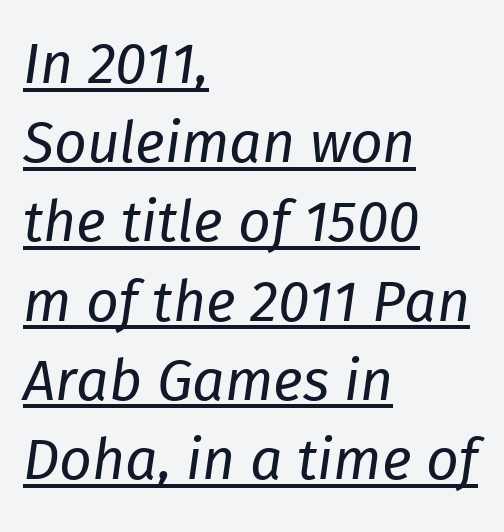
Q: Is the text bold? A: No.
Q: Is the text italic (slanted)? A: Yes, it leans right by about 8 degrees.
Q: Is the text underlined? A: Yes.
Q: How is the paragraph aligned? A: Left-aligned.
Q: Is the spacing between letters normal or unusually wide? A: Normal.
Q: Is the spacing between lines tight, normal or loose? A: Normal.
Q: Width (condensed, normal, or wide)? A: Normal.
Q: Stroke contrast? A: Low.
Q: x-height? A: Medium.
Q: Monospaced? A: No.
